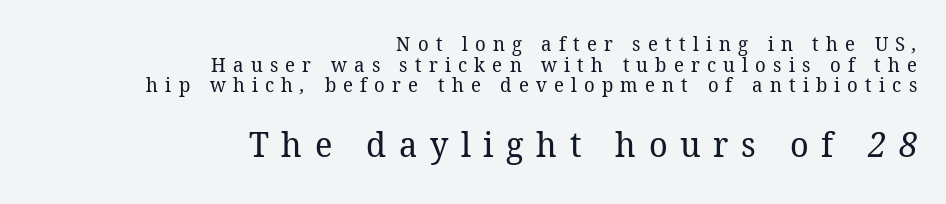
{"serif": "yes", "bold": "no", "weight": "regular", "width": "normal", "stroke_contrast": "low", "x_height": "medium", "monospaced": "no", "underline": "no", "align": "right", "line_spacing": "tight", "line_spacing_ratio": 1.03, "letter_spacing": "wide", "letter_spacing_em": 0.36, "larger_block": "second", "size_ratio": 1.75, "glyph_px": 35}
